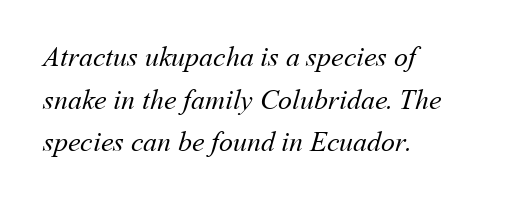
These lines are rendered in a variable-pitch font. Nothing heavy about these letters — not bold at all. Bare-footed words on every line. How would I describe the line gaps? Plain and ordinary. The text block is weighted toward the left margin, trailing off unevenly rightward.
